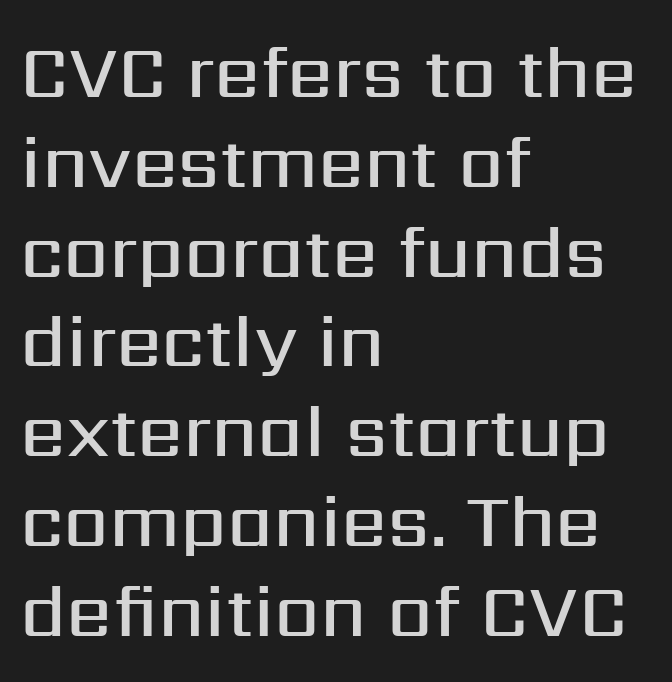
A somewhat darkened texture: the type is semibold rather than bold. Proportional: the letters do not fall into vertical columns. The paragraph shown leans on its left margin. Spacing between characters is what you'd get straight out of the box.
